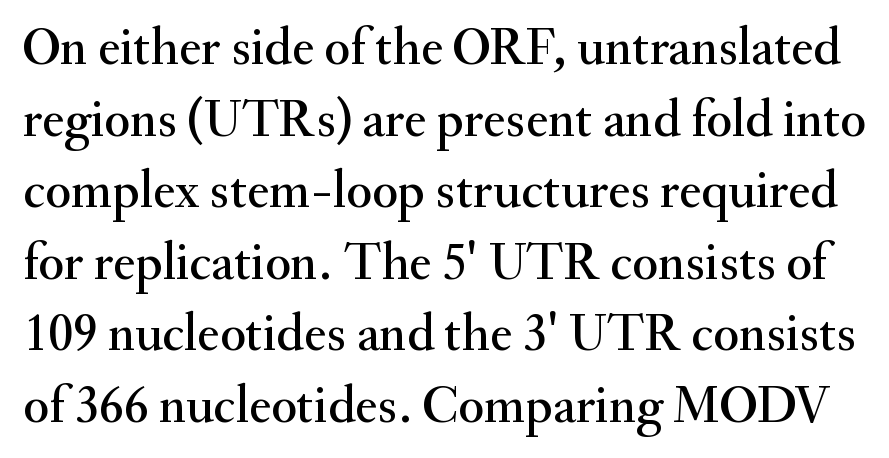
Vertically, the passage feels balanced, rows spaced as you'd expect. Underline: absent. Italic? Not at all — the glyphs are vertical. Do the characters align in a grid? No, the font is proportional. Does the type have serifs? Yes, each stem ends in a small foot.
